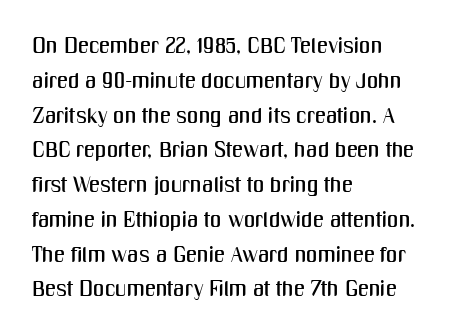
The image shows 22 px text type, upright; set left-aligned, normal line spacing (1.58x), normal letter spacing, not underlined.
